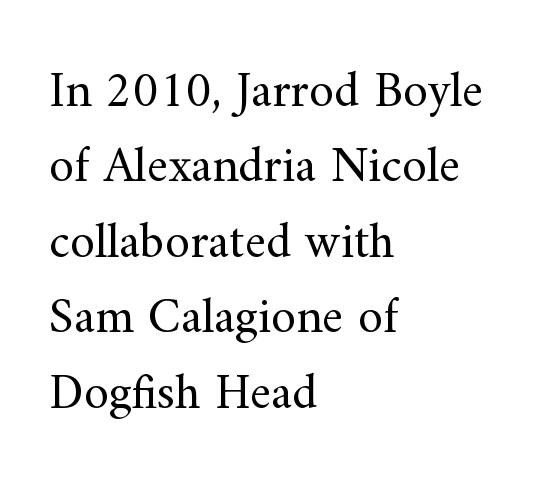
{"serif": "yes", "italic": "no", "bold": "no", "weight": "regular", "width": "normal", "stroke_contrast": "medium", "x_height": "small", "monospaced": "no", "underline": "no", "align": "left", "line_spacing": "normal", "line_spacing_ratio": 1.51, "letter_spacing": "normal", "letter_spacing_em": 0.0, "glyph_px": 50}
